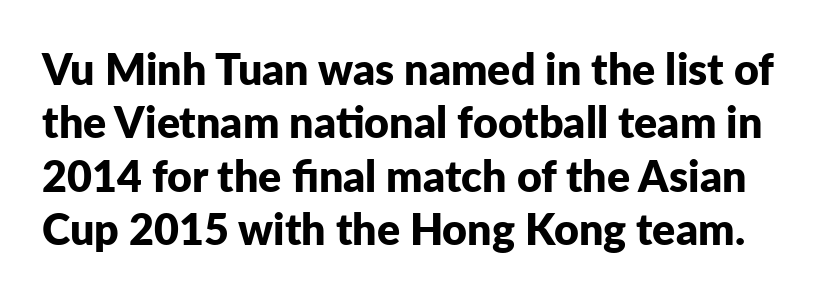
{"serif": "no", "italic": "no", "bold": "yes", "weight": "bold", "width": "normal", "stroke_contrast": "low", "x_height": "medium", "monospaced": "no", "underline": "no", "line_spacing_ratio": 1.24, "letter_spacing": "normal", "letter_spacing_em": 0.0, "glyph_px": 43}
